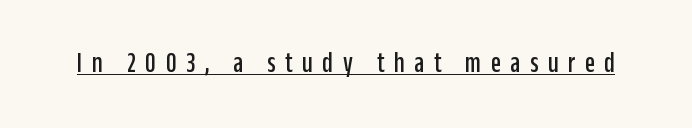
Q: Is the text italic (slanted)? A: No, it is upright.
Q: Is the typeface a serif or a sans-serif typeface? A: Sans-serif.
Q: Is the text underlined? A: Yes.
Q: Is the spacing between letters normal or unusually wide? A: Unusually wide.
Q: Width (condensed, normal, or wide)? A: Condensed.
Q: Stroke contrast? A: Low.
Q: x-height? A: Large.
Q: Monospaced? A: No.
